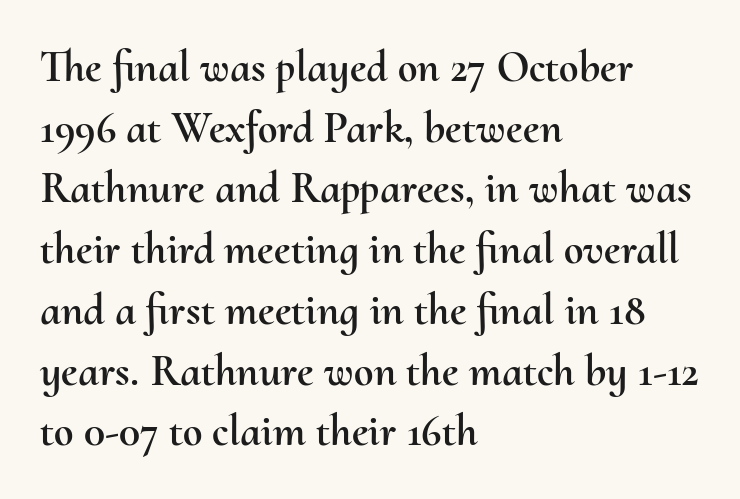
Q: Is the text italic (slanted)? A: No, it is upright.
Q: Is the text underlined? A: No.
Q: How is the paragraph aligned? A: Left-aligned.
Q: Is the spacing between letters normal or unusually wide? A: Normal.
Q: Is the spacing between lines tight, normal or loose? A: Normal.
Q: Width (condensed, normal, or wide)? A: Normal.
Q: Stroke contrast? A: Medium.
Q: x-height? A: Small.
Q: Monospaced? A: No.
